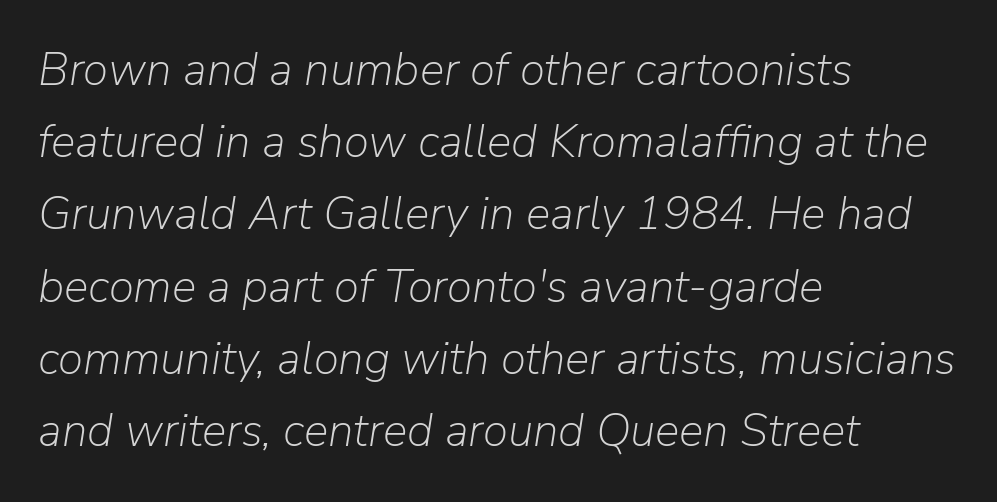
Q: Is the text bold? A: No.
Q: Is the text italic (slanted)? A: Yes, it leans right by about 9 degrees.
Q: Is the text underlined? A: No.
Q: How is the paragraph aligned? A: Left-aligned.
Q: Is the spacing between letters normal or unusually wide? A: Normal.
Q: Is the spacing between lines tight, normal or loose? A: Normal.
Q: Width (condensed, normal, or wide)? A: Normal.
Q: Stroke contrast? A: Low.
Q: x-height? A: Medium.
Q: Monospaced? A: No.
